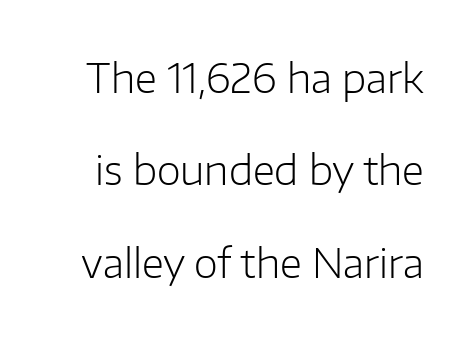
Q: Is the text bold? A: No.
Q: Is the text italic (slanted)? A: No, it is upright.
Q: Is the typeface a serif or a sans-serif typeface? A: Sans-serif.
Q: Is the text underlined? A: No.
Q: Is the spacing between letters normal or unusually wide? A: Normal.
Q: Is the spacing between lines tight, normal or loose? A: Loose.
Q: Width (condensed, normal, or wide)? A: Normal.
Q: Stroke contrast? A: Low.
Q: x-height? A: Medium.
Q: Monospaced? A: No.
